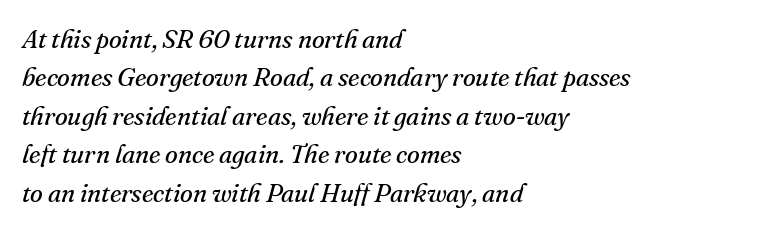
The image shows 26 px text type, italic (leaning right); set left-aligned, normal line spacing (1.48x), normal letter spacing, not underlined.
